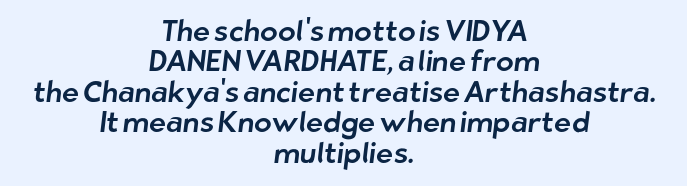
The letters advance in unequal steps, a hallmark of proportional type. The face used here is a sans, in the tradition of grotesques and geometrics. Anything drawn beneath the words? Only blank space. In terms of leading, this rendering errs on the cramped side. The horizontal fit of the characters is conventional and even. The typesetter chose a symmetrical, centered arrangement here.
